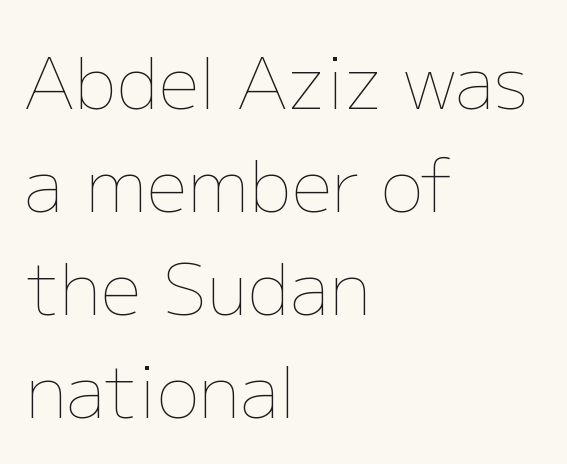
The image shows 72 px thin type, upright; set left-aligned, normal line spacing (1.43x), normal letter spacing, not underlined; low stroke contrast and a medium x-height.
